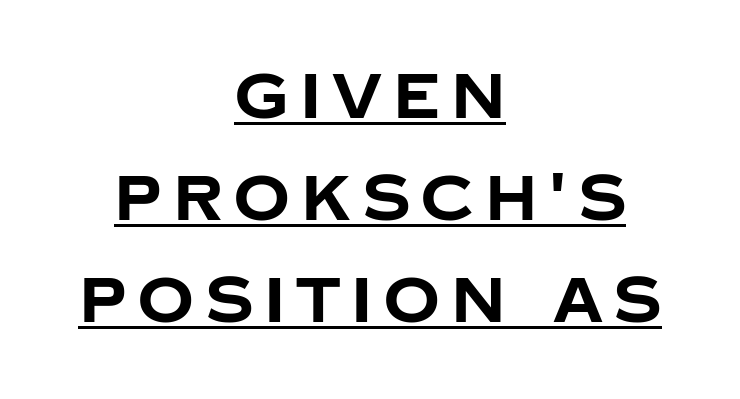
You can see a thin bar hugging the bottom of the glyphs. Every character sits straight up, as roman type does. The characters look thick and weighty, a clear bold. The face used here is proportionally spaced, like ordinary book or web type.
